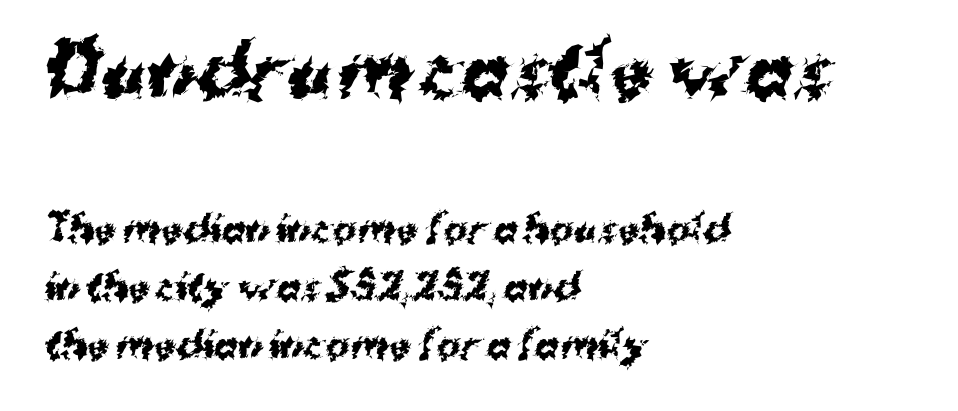
The image shows 71 px bold sans-serif type; set left-aligned, normal line spacing (1.62x), normal letter spacing, not underlined; the first (top) block is 1.97x larger; medium stroke contrast and a medium x-height.
